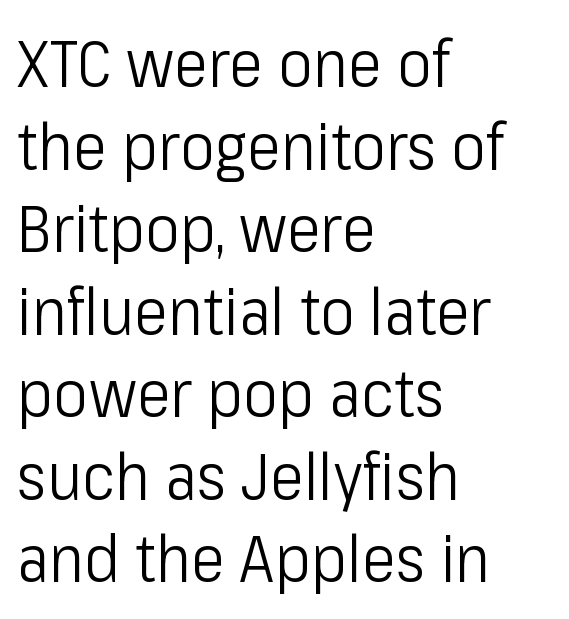
The letterforms sit shoulder to shoulder at normal distance. Quick note: not italic, upright. This sample has the flowing, uneven cadence of proportional lettering. Regarding leading, the lines here are spaced in the standard way. Weight: regular or lighter.
